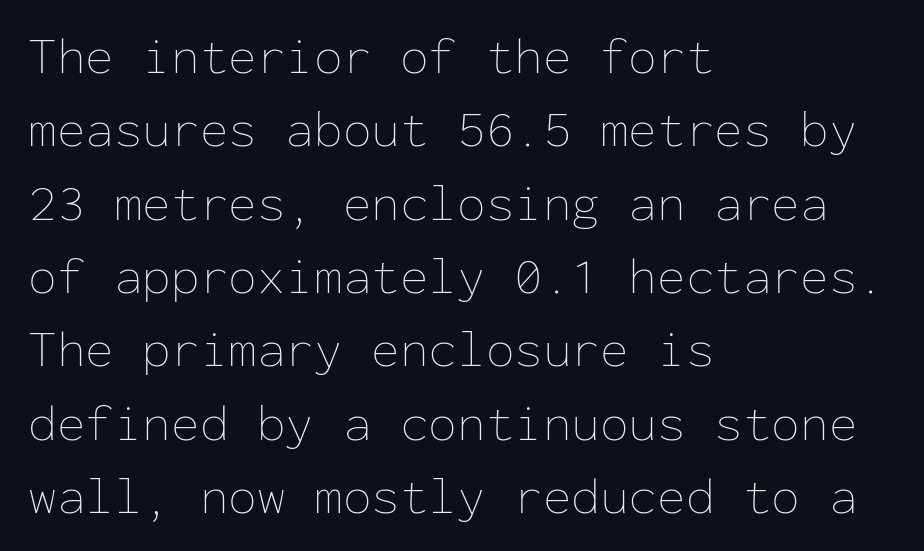
Q: Is the text bold? A: No.
Q: Is the text italic (slanted)? A: No, it is upright.
Q: Is the text underlined? A: No.
Q: How is the paragraph aligned? A: Left-aligned.
Q: Is the spacing between letters normal or unusually wide? A: Normal.
Q: Is the spacing between lines tight, normal or loose? A: Normal.
Q: Width (condensed, normal, or wide)? A: Normal.
Q: Stroke contrast? A: Low.
Q: x-height? A: Medium.
Q: Monospaced? A: Yes.
